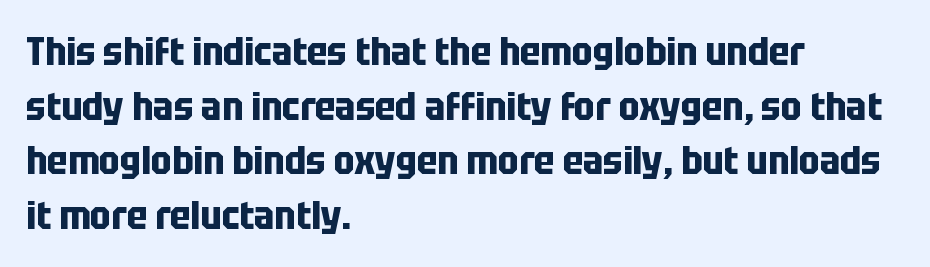
Q: Is the text bold? A: Yes.
Q: Is the text italic (slanted)? A: No, it is upright.
Q: Is the typeface a serif or a sans-serif typeface? A: Sans-serif.
Q: Is the text underlined? A: No.
Q: How is the paragraph aligned? A: Left-aligned.
Q: Is the spacing between letters normal or unusually wide? A: Normal.
Q: Is the spacing between lines tight, normal or loose? A: Normal.
Q: Width (condensed, normal, or wide)? A: Condensed.
Q: Stroke contrast? A: Low.
Q: x-height? A: Large.
Q: Monospaced? A: No.
